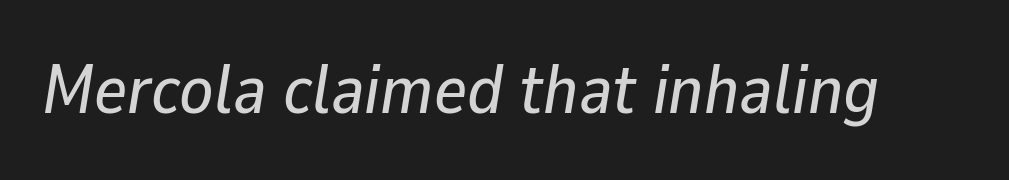
Q: Is the text italic (slanted)? A: Yes, it leans right by about 9 degrees.
Q: Is the text underlined? A: No.
Q: Is the spacing between letters normal or unusually wide? A: Normal.
Q: Width (condensed, normal, or wide)? A: Normal.
Q: Stroke contrast? A: Low.
Q: x-height? A: Medium.
Q: Monospaced? A: No.
